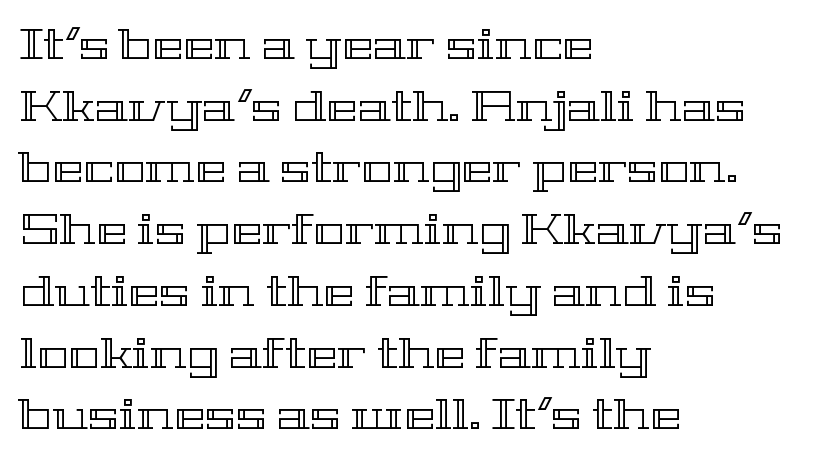
{"italic": "no", "width": "wide", "x_height": "medium", "monospaced": "no", "underline": "no", "align": "left", "line_spacing": "normal", "line_spacing_ratio": 1.47, "letter_spacing": "normal", "letter_spacing_em": 0.0, "glyph_px": 42}
